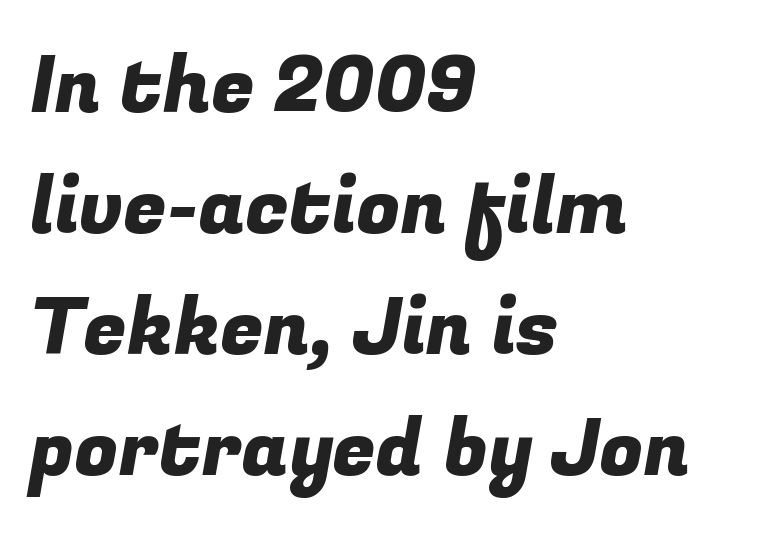
The image shows 78 px sans-serif type; set left-aligned, normal line spacing (1.55x), normal letter spacing, not underlined; low stroke contrast and a medium x-height.
